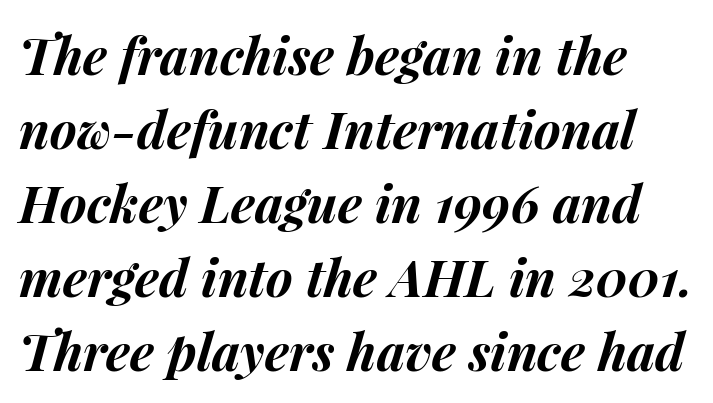
The image shows 51 px bold type, italic (leaning right); set normal line spacing (1.45x), normal letter spacing, not underlined; medium stroke contrast and a medium x-height.
